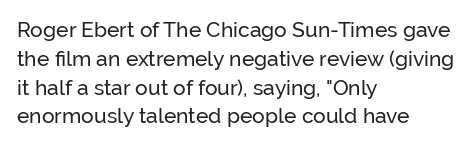
{"italic": "no", "underline": "no", "align": "left", "line_spacing": "normal", "line_spacing_ratio": 1.37, "letter_spacing": "normal", "letter_spacing_em": 0.0, "glyph_px": 21}
